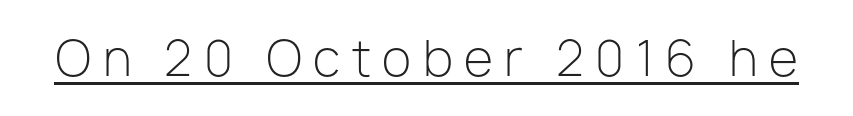
Stroke thickness stays within the range of a standard reading face or lighter. A typesetter would call this proportional, since set widths differ per character. This sample uses expanded letter spacing, leaving extra air between glyphs. Type style note: lacks serifs. Glance below the letters and you will spot a drawn line.
